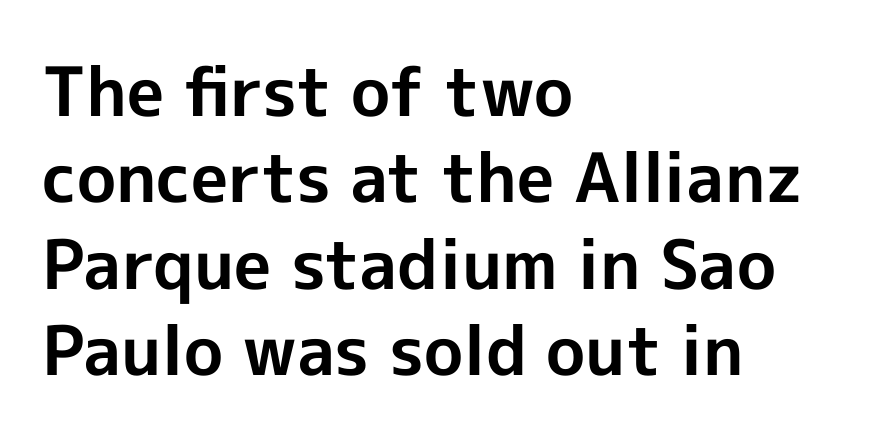
The image shows 68 px bold sans-serif type, upright; set left-aligned, normal line spacing (1.27x), normal letter spacing, not underlined; a medium x-height.
